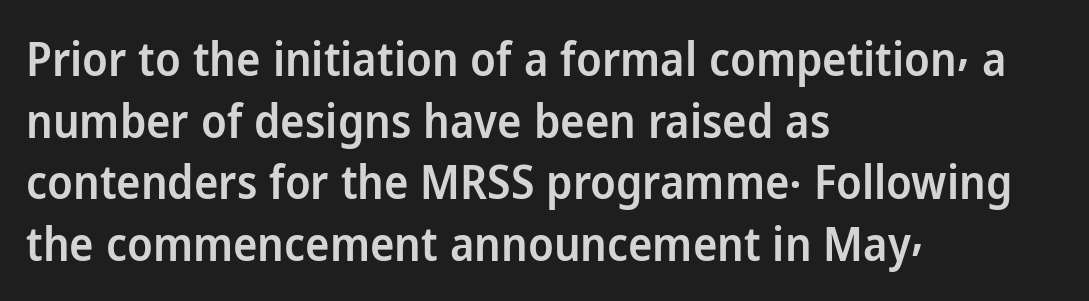
Q: Is the text bold? A: Semi-bold.
Q: Is the text italic (slanted)? A: No, it is upright.
Q: Is the typeface a serif or a sans-serif typeface? A: Sans-serif.
Q: Is the text underlined? A: No.
Q: How is the paragraph aligned? A: Left-aligned.
Q: Is the spacing between letters normal or unusually wide? A: Normal.
Q: Is the spacing between lines tight, normal or loose? A: Normal.
Q: Width (condensed, normal, or wide)? A: Normal.
Q: Stroke contrast? A: Low.
Q: x-height? A: Medium.
Q: Monospaced? A: No.
